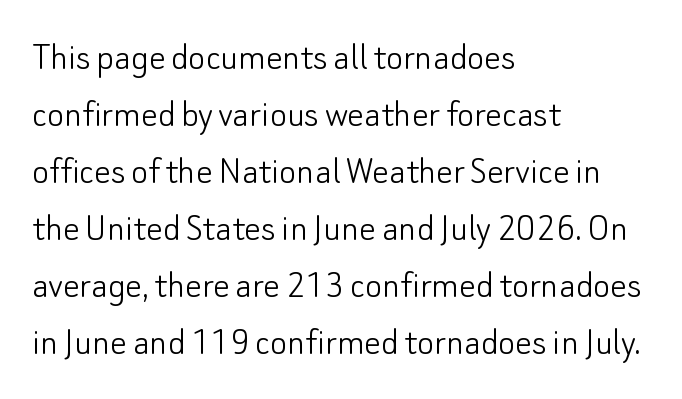
The image shows 41 px light sans-serif type, upright; set left-aligned, normal line spacing (1.39x), normal letter spacing, not underlined; low stroke contrast and a small x-height.
